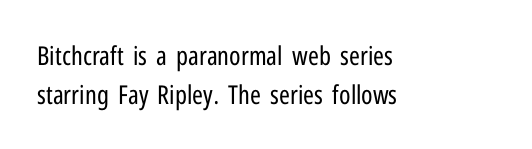
{"italic": "no", "bold": "no", "underline": "no", "align": "left", "line_spacing": "normal", "line_spacing_ratio": 1.49, "letter_spacing": "normal", "letter_spacing_em": 0.0, "glyph_px": 26}
